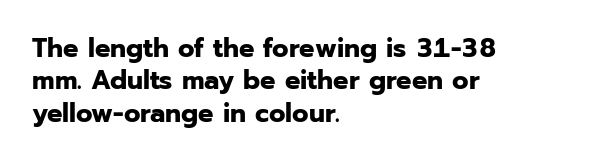
{"italic": "no", "bold": "yes", "underline": "no", "align": "left", "line_spacing_ratio": 1.2, "letter_spacing": "normal", "letter_spacing_em": 0.0, "glyph_px": 27}
